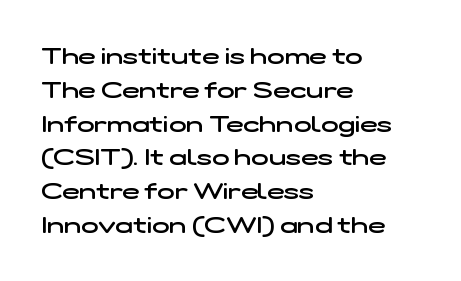
The image shows 23 px text type; set left-aligned, normal line spacing (1.47x), normal letter spacing, not underlined.
